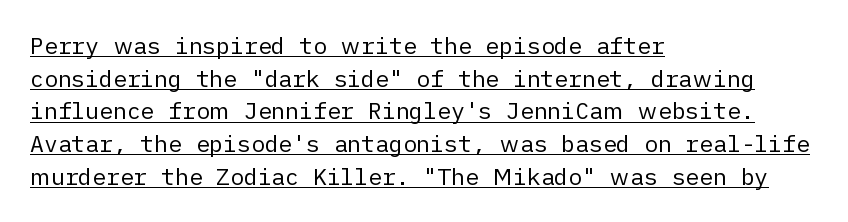
The image shows 23 px text type, upright; set left-aligned, normal line spacing (1.42x), normal letter spacing, underlined.
